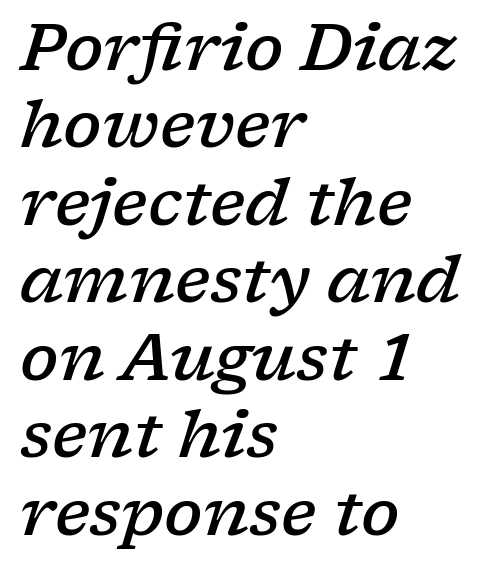
The letters carry serifs — small finishing strokes at the ends of their stems. Does the weight exceed regular? Yes, but only to semibold. Just letters on the line, the space beneath them empty. Teacher's note: observe the even left margin — that is flush-left alignment. Is this a fixed-width face? No — the glyphs have proportional, varying widths.
